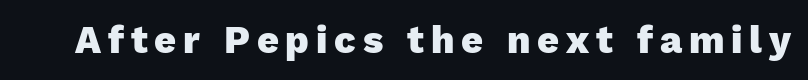
{"serif": "no", "italic": "no", "bold": "yes", "weight": "heavy", "width": "normal", "stroke_contrast": "low", "x_height": "medium", "monospaced": "no", "underline": "no", "glyph_px": 38}
